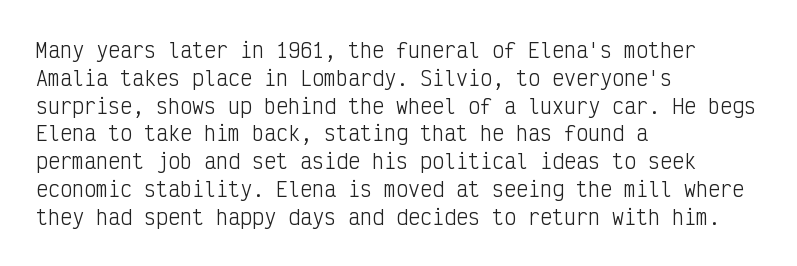
Nothing heavy about these letters — not bold at all. Compared with a centered layout, this one pins lines to the left instead. Spacing between characters is what you'd get straight out of the box. Posture: vertical. Anything drawn beneath the words? Only blank space.
